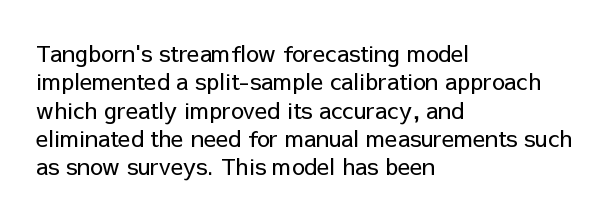
The image shows 23 px text type, upright; set left-aligned, line spacing 1.23x, normal letter spacing, not underlined.
